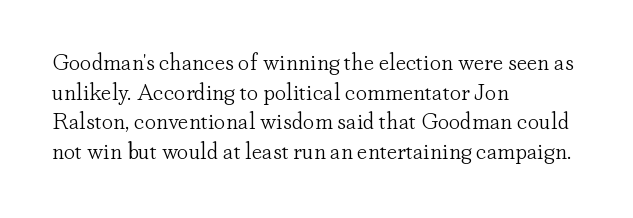
The lines sit at an ordinary, default distance from one another. The rag falls on the right side of this text block. The characters are drawn with everyday or finer stroke widths. Descender tails drop into unmarked territory.
